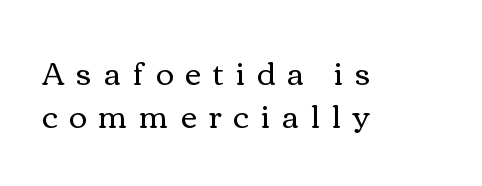
{"italic": "no", "bold": "no", "weight": "regular", "width": "wide", "stroke_contrast": "medium", "x_height": "medium", "monospaced": "no", "underline": "no", "align": "left", "line_spacing": "normal", "line_spacing_ratio": 1.4, "letter_spacing": "wide", "letter_spacing_em": 0.38, "glyph_px": 31}
